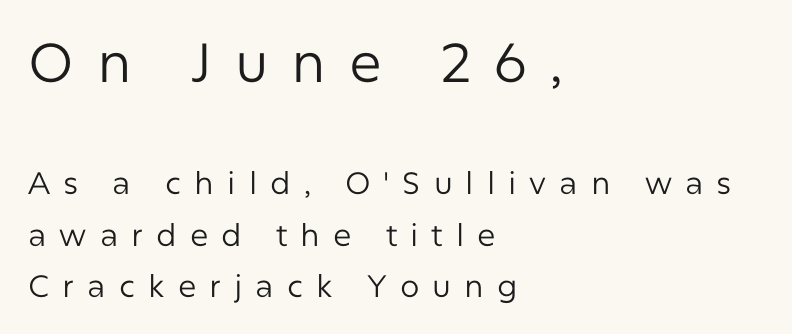
Q: Is the text bold? A: No.
Q: Is the text italic (slanted)? A: No, it is upright.
Q: Is the typeface a serif or a sans-serif typeface? A: Sans-serif.
Q: Is the text underlined? A: No.
Q: How is the paragraph aligned? A: Left-aligned.
Q: Is the spacing between letters normal or unusually wide? A: Unusually wide.
Q: Is the spacing between lines tight, normal or loose? A: Normal.
Q: Which block of text is set in a larger size, the first (top) or the second (bottom)? A: The first (top) one.
Q: Width (condensed, normal, or wide)? A: Normal.
Q: Stroke contrast? A: Low.
Q: x-height? A: Medium.
Q: Monospaced? A: No.
